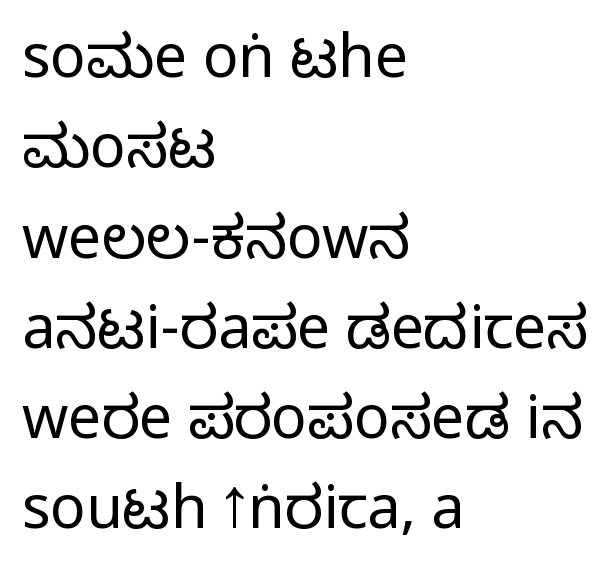
{"serif": "no", "italic": "no", "width": "condensed", "stroke_contrast": "medium", "monospaced": "no", "underline": "no", "align": "left", "line_spacing": "normal", "line_spacing_ratio": 1.53, "letter_spacing": "normal", "letter_spacing_em": 0.0, "glyph_px": 59}
